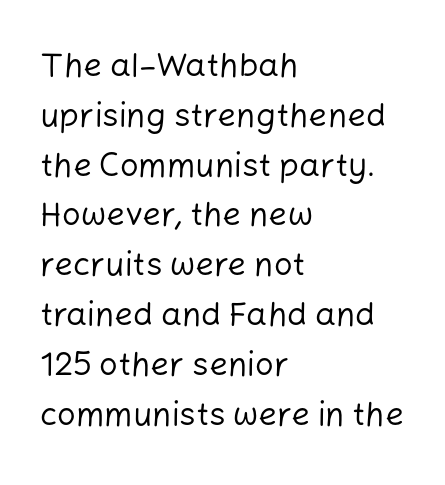
In terms of letterform style, serifs are entirely absent. The glyphs are unaccompanied by any horizontal stroke below them. Varying glyph widths throughout — classic text-font behaviour. Default kerning and tracking; the words read as compact shapes.
